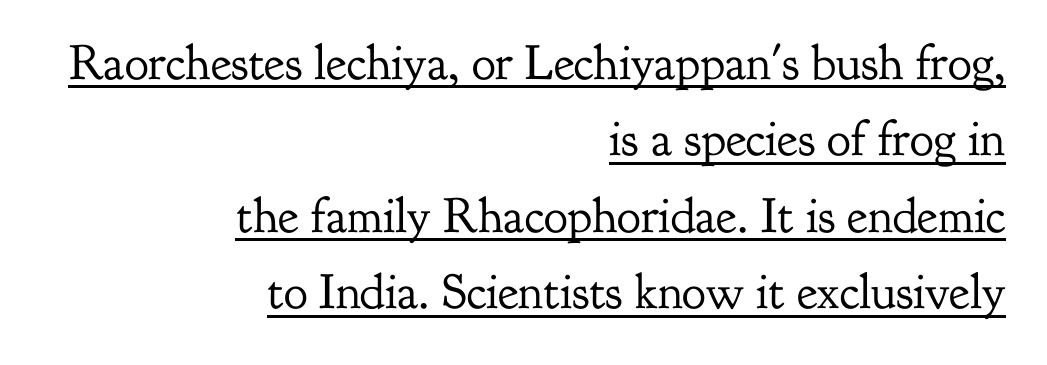
{"serif": "yes", "italic": "no", "bold": "no", "weight": "regular", "width": "normal", "stroke_contrast": "low", "x_height": "small", "monospaced": "no", "underline": "yes", "align": "right", "line_spacing": "normal", "line_spacing_ratio": 1.53, "letter_spacing": "normal", "letter_spacing_em": 0.0, "glyph_px": 50}
